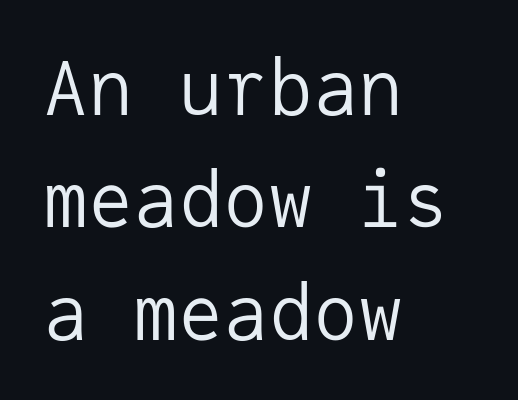
{"serif": "no", "italic": "no", "bold": "no", "weight": "regular", "width": "normal", "stroke_contrast": "low", "x_height": "medium", "monospaced": "yes", "underline": "no", "align": "left", "line_spacing": "normal", "line_spacing_ratio": 1.5, "letter_spacing": "normal", "letter_spacing_em": 0.0, "glyph_px": 75}
